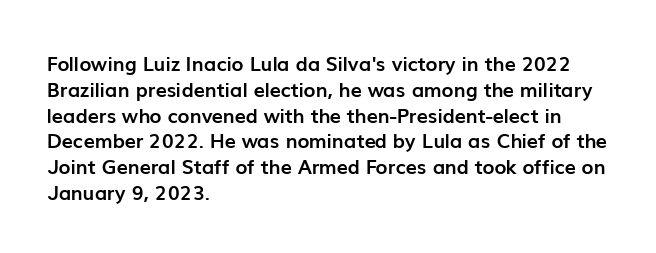
A typesetter would call this zero additional tracking. A classic flush-left, rag-right setting is used for this passage. The letters stand upright; this is a roman face. The glyphs are unaccompanied by any horizontal stroke below them. Line spacing here is normal.
